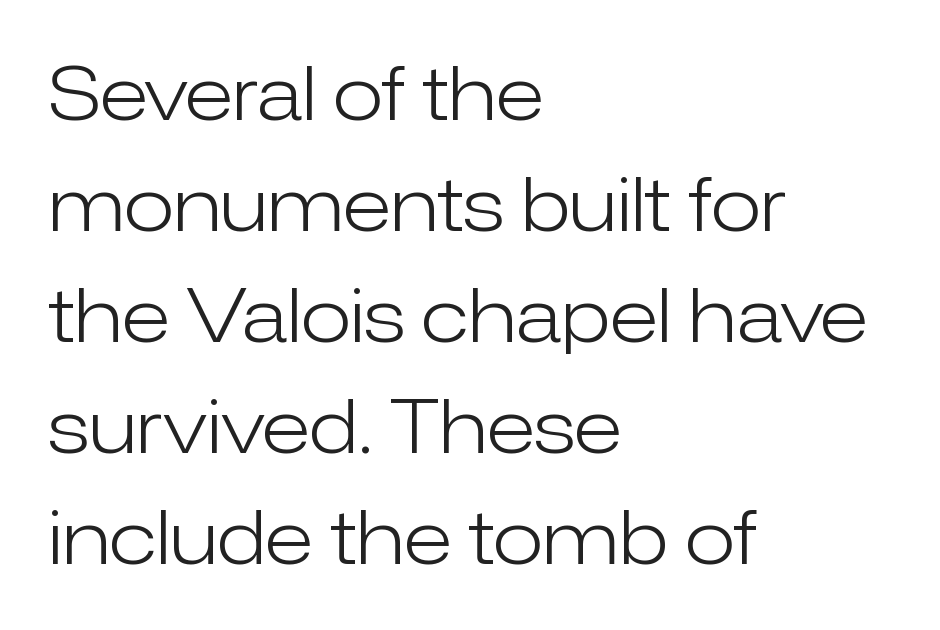
Q: Is the text bold? A: No.
Q: Is the text italic (slanted)? A: No, it is upright.
Q: Is the typeface a serif or a sans-serif typeface? A: Sans-serif.
Q: Is the text underlined? A: No.
Q: How is the paragraph aligned? A: Left-aligned.
Q: Is the spacing between letters normal or unusually wide? A: Normal.
Q: Is the spacing between lines tight, normal or loose? A: Normal.
Q: Width (condensed, normal, or wide)? A: Normal.
Q: Stroke contrast? A: Low.
Q: x-height? A: Medium.
Q: Monospaced? A: No.
